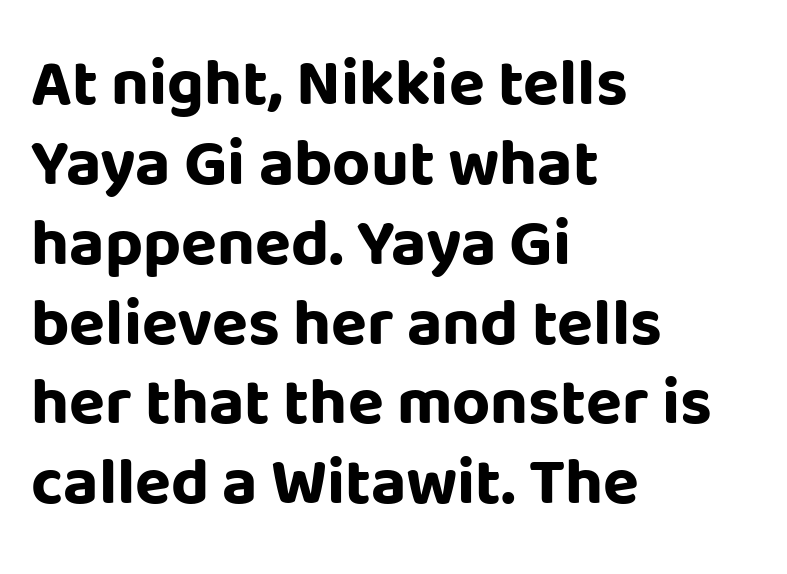
The image shows 66 px bold sans-serif type, upright; set left-aligned, line spacing 1.21x, normal letter spacing, not underlined; low stroke contrast and a large x-height.
